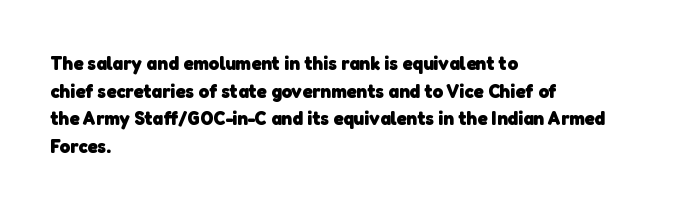
{"bold": "yes", "underline": "no", "align": "left", "line_spacing": "normal", "line_spacing_ratio": 1.38, "letter_spacing": "normal", "letter_spacing_em": 0.0, "glyph_px": 20}
